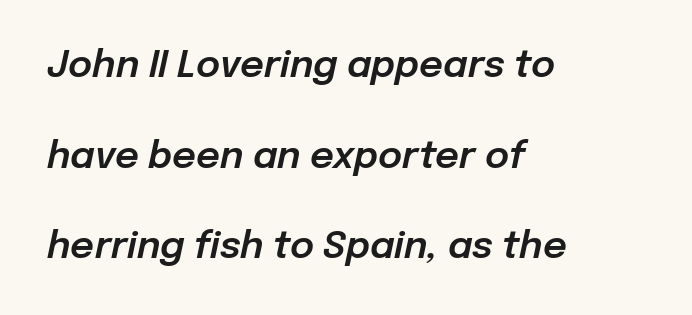
Q: Is the text italic (slanted)? A: Yes, it leans right by about 12 degrees.
Q: Is the text underlined? A: No.
Q: How is the paragraph aligned? A: Left-aligned.
Q: Is the spacing between letters normal or unusually wide? A: Normal.
Q: Is the spacing between lines tight, normal or loose? A: Loose.
Q: Width (condensed, normal, or wide)? A: Normal.
Q: Stroke contrast? A: Low.
Q: x-height? A: Medium.
Q: Monospaced? A: No.
